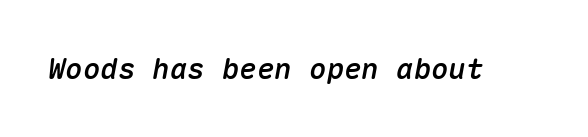
Q: Is the text italic (slanted)? A: Yes, it leans right by about 10 degrees.
Q: Is the text underlined? A: No.
Q: Is the spacing between letters normal or unusually wide? A: Normal.
Q: Width (condensed, normal, or wide)? A: Normal.
Q: Stroke contrast? A: Medium.
Q: x-height? A: Medium.
Q: Monospaced? A: Yes.
